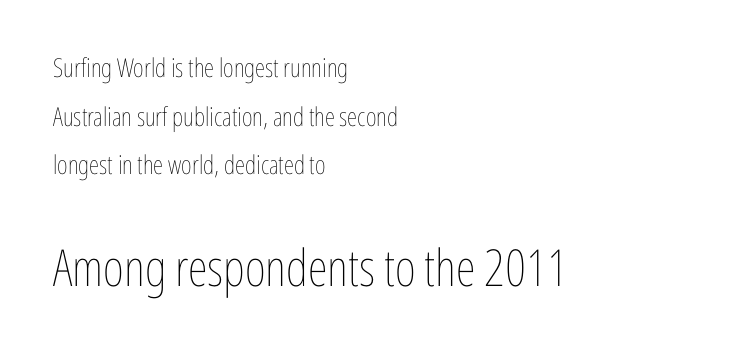
{"italic": "no", "bold": "no", "weight": "thin", "width": "condensed", "stroke_contrast": "low", "x_height": "medium", "monospaced": "no", "underline": "no", "align": "left", "line_spacing_ratio": 1.87, "letter_spacing": "normal", "letter_spacing_em": 0.0, "larger_block": "second", "size_ratio": 1.96, "glyph_px": 51}
